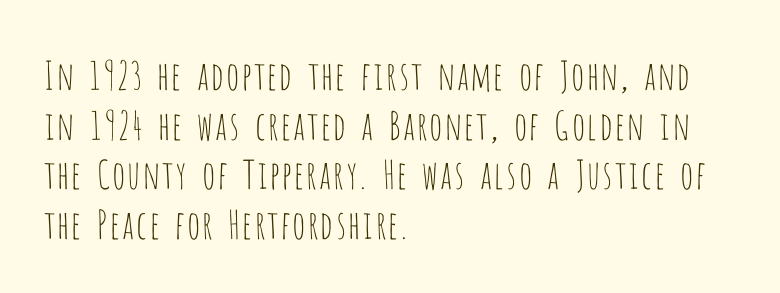
{"serif": "no", "italic": "no", "bold": "no", "weight": "thin", "width": "condensed", "stroke_contrast": "low", "x_height": "large", "monospaced": "no", "underline": "no", "align": "left", "line_spacing": "normal", "line_spacing_ratio": 1.27, "letter_spacing": "normal", "letter_spacing_em": 0.0, "glyph_px": 39}
